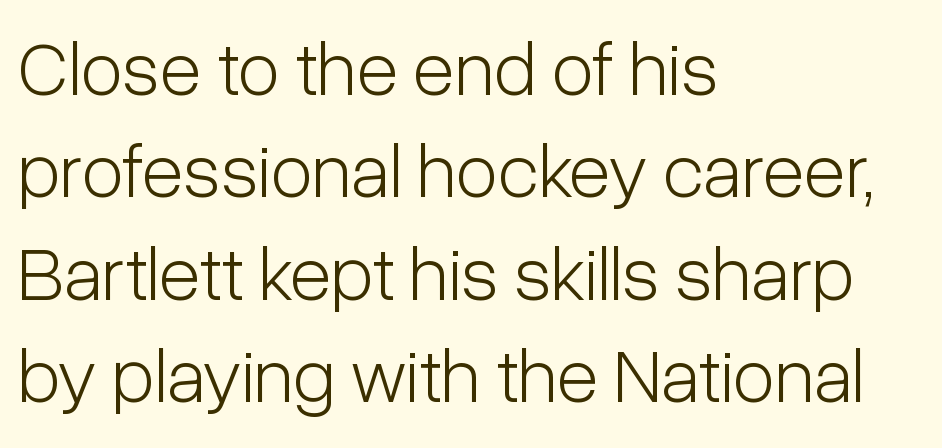
{"serif": "no", "italic": "no", "bold": "no", "weight": "light", "width": "condensed", "stroke_contrast": "low", "x_height": "medium", "monospaced": "no", "underline": "no", "align": "left", "line_spacing": "normal", "line_spacing_ratio": 1.33, "letter_spacing": "normal", "letter_spacing_em": 0.0, "glyph_px": 77}
